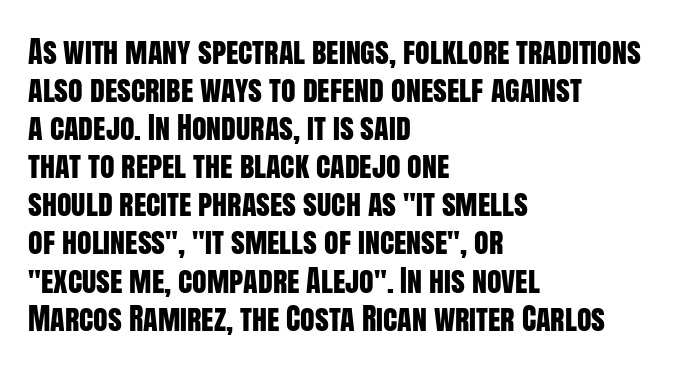
The image shows 30 px condensed sans-serif type, upright; set left-aligned, normal line spacing (1.27x), normal letter spacing, not underlined; low stroke contrast and a large x-height.
